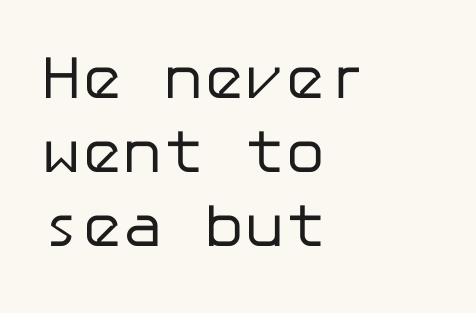
Q: Is the text bold? A: No.
Q: Is the text italic (slanted)? A: No, it is upright.
Q: Is the typeface a serif or a sans-serif typeface? A: Sans-serif.
Q: Is the text underlined? A: No.
Q: How is the paragraph aligned? A: Left-aligned.
Q: Is the spacing between letters normal or unusually wide? A: Normal.
Q: Width (condensed, normal, or wide)? A: Normal.
Q: Stroke contrast? A: Low.
Q: x-height? A: Medium.
